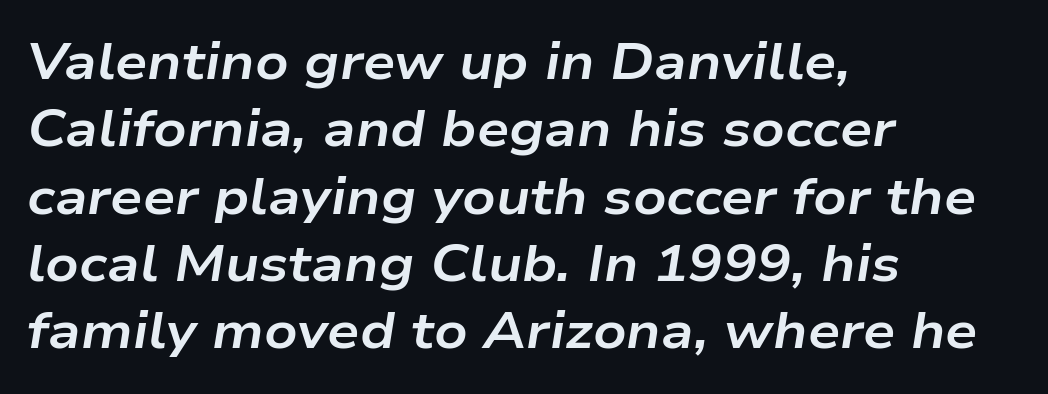
{"italic": "yes", "lean": "right", "slant_degrees": 9, "bold": "yes", "weight": "bold", "width": "wide", "stroke_contrast": "low", "x_height": "medium", "monospaced": "no", "underline": "no", "align": "left", "line_spacing": "normal", "line_spacing_ratio": 1.32, "letter_spacing": "normal", "letter_spacing_em": 0.0, "glyph_px": 51}
